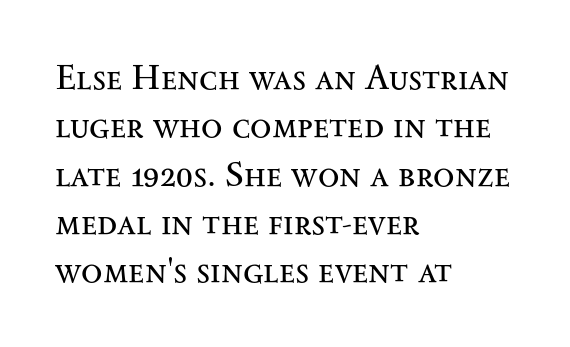
Q: Is the text bold? A: No.
Q: Is the text italic (slanted)? A: No, it is upright.
Q: Is the typeface a serif or a sans-serif typeface? A: Serif.
Q: Is the text underlined? A: No.
Q: How is the paragraph aligned? A: Left-aligned.
Q: Is the spacing between letters normal or unusually wide? A: Normal.
Q: Is the spacing between lines tight, normal or loose? A: Normal.
Q: Width (condensed, normal, or wide)? A: Wide.
Q: Stroke contrast? A: Medium.
Q: x-height? A: Small.
Q: Monospaced? A: No.
